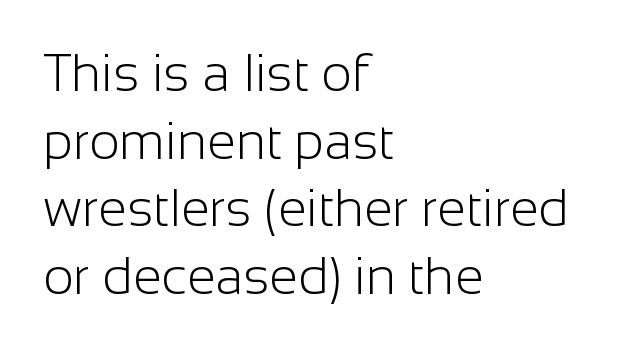
Quick note: not italic, upright. Line starts are locked; line ends wander. The typesetting does not lean heavy: it is not bold. Students, observe: this is what conventionally led text looks like. Nobody touched the tracking dial on this one. These lines are rendered in a variable-pitch font.
